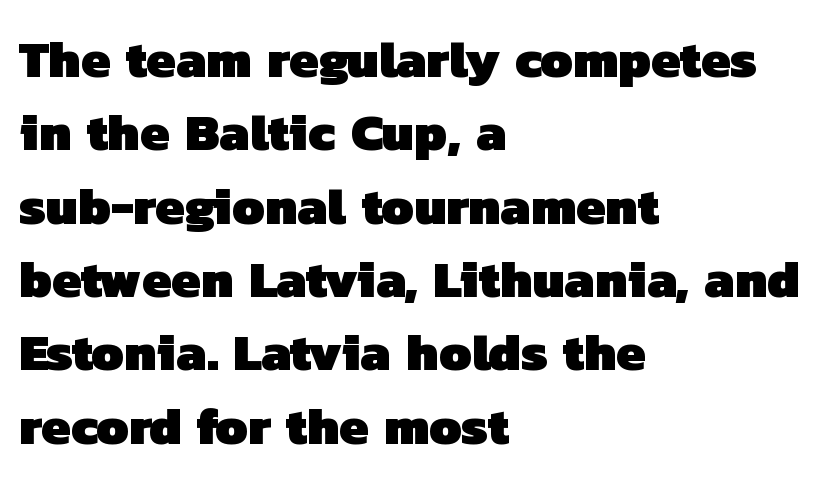
Q: Is the text bold? A: Yes.
Q: Is the typeface a serif or a sans-serif typeface? A: Sans-serif.
Q: Is the text underlined? A: No.
Q: How is the paragraph aligned? A: Left-aligned.
Q: Is the spacing between letters normal or unusually wide? A: Normal.
Q: Is the spacing between lines tight, normal or loose? A: Normal.
Q: Width (condensed, normal, or wide)? A: Normal.
Q: Stroke contrast? A: Low.
Q: x-height? A: Medium.
Q: Monospaced? A: No.
